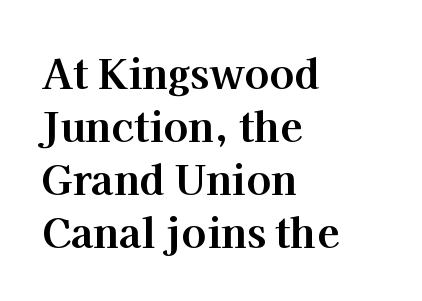
Q: Is the text bold? A: Yes.
Q: Is the text italic (slanted)? A: No, it is upright.
Q: Is the typeface a serif or a sans-serif typeface? A: Serif.
Q: Is the text underlined? A: No.
Q: How is the paragraph aligned? A: Left-aligned.
Q: Is the spacing between letters normal or unusually wide? A: Normal.
Q: Is the spacing between lines tight, normal or loose? A: Normal.
Q: Width (condensed, normal, or wide)? A: Normal.
Q: Stroke contrast? A: High.
Q: x-height? A: Medium.
Q: Monospaced? A: No.
